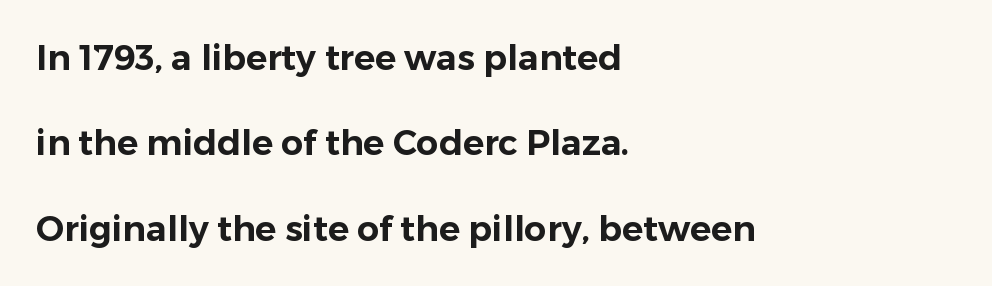
{"serif": "no", "italic": "no", "width": "normal", "stroke_contrast": "low", "x_height": "medium", "monospaced": "no", "underline": "no", "align": "left", "line_spacing": "loose", "line_spacing_ratio": 2.44, "letter_spacing": "normal", "letter_spacing_em": 0.0, "glyph_px": 35}
